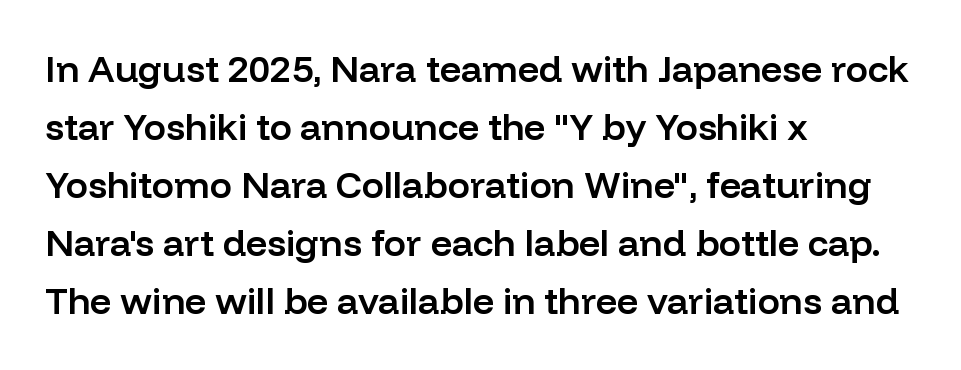
The image shows 37 px semibold sans-serif type, upright; set left-aligned, normal line spacing (1.57x), normal letter spacing, not underlined; low stroke contrast and a medium x-height.
